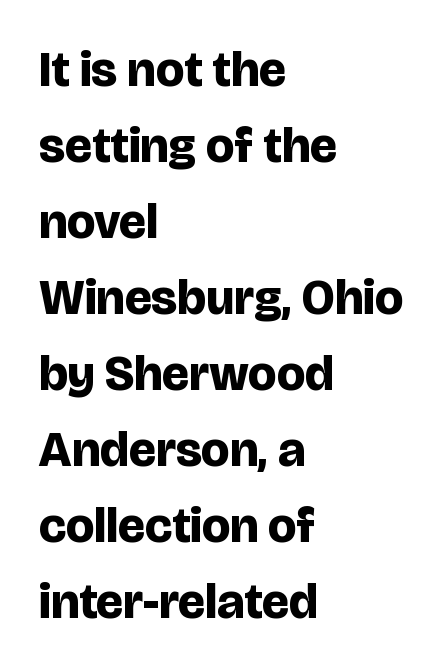
Q: Is the text bold? A: Yes.
Q: Is the text italic (slanted)? A: No, it is upright.
Q: Is the typeface a serif or a sans-serif typeface? A: Sans-serif.
Q: Is the text underlined? A: No.
Q: How is the paragraph aligned? A: Left-aligned.
Q: Is the spacing between letters normal or unusually wide? A: Normal.
Q: Is the spacing between lines tight, normal or loose? A: Normal.
Q: Width (condensed, normal, or wide)? A: Normal.
Q: Stroke contrast? A: Low.
Q: x-height? A: Large.
Q: Monospaced? A: No.
